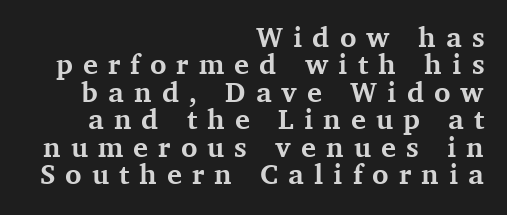
{"serif": "yes", "italic": "no", "bold": "yes", "weight": "bold", "width": "normal", "stroke_contrast": "medium", "x_height": "medium", "monospaced": "no", "underline": "no", "align": "right", "line_spacing": "tight", "line_spacing_ratio": 0.98, "letter_spacing": "wide", "letter_spacing_em": 0.36, "glyph_px": 28}
